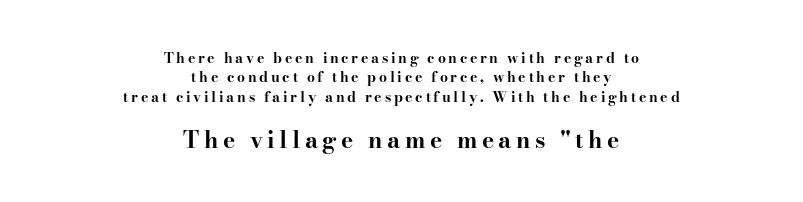
Q: Is the text bold? A: Yes.
Q: Is the text italic (slanted)? A: No, it is upright.
Q: Is the text underlined? A: No.
Q: How is the paragraph aligned? A: Centered.
Q: Is the spacing between lines tight, normal or loose? A: Normal.
Q: Which block of text is set in a larger size, the first (top) or the second (bottom)? A: The second (bottom) one.
